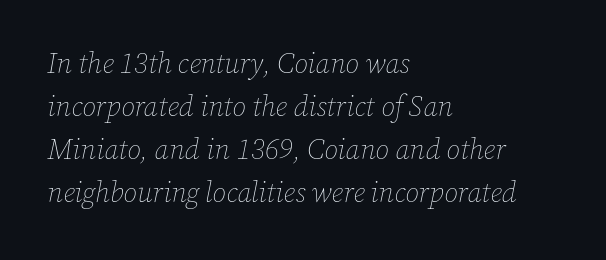
Stroke thickness stays within the range of a standard reading face or lighter. The axis of the letterforms is tilted away from vertical. Spacing verdict: proportional, widths tailored to each character. Left-aligned paragraph, ragged on the right.
